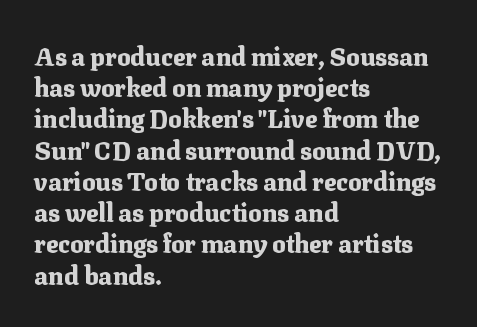
Caption: standard tracking, unaltered. Weight: bold. Line beginnings align vertically; line endings do not. The type sits square on the baseline with zero lean.
